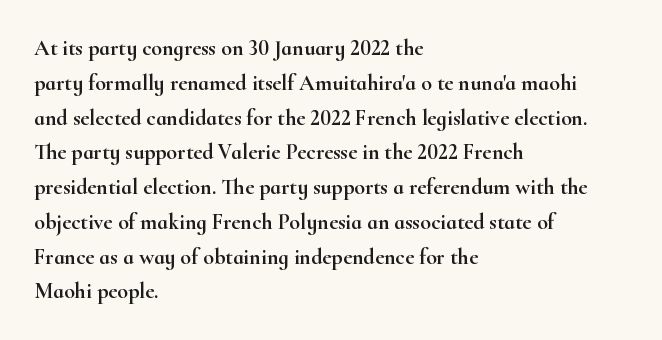
The image shows 22 px text type, upright; set left-aligned, normal line spacing (1.58x), normal letter spacing, not underlined.
